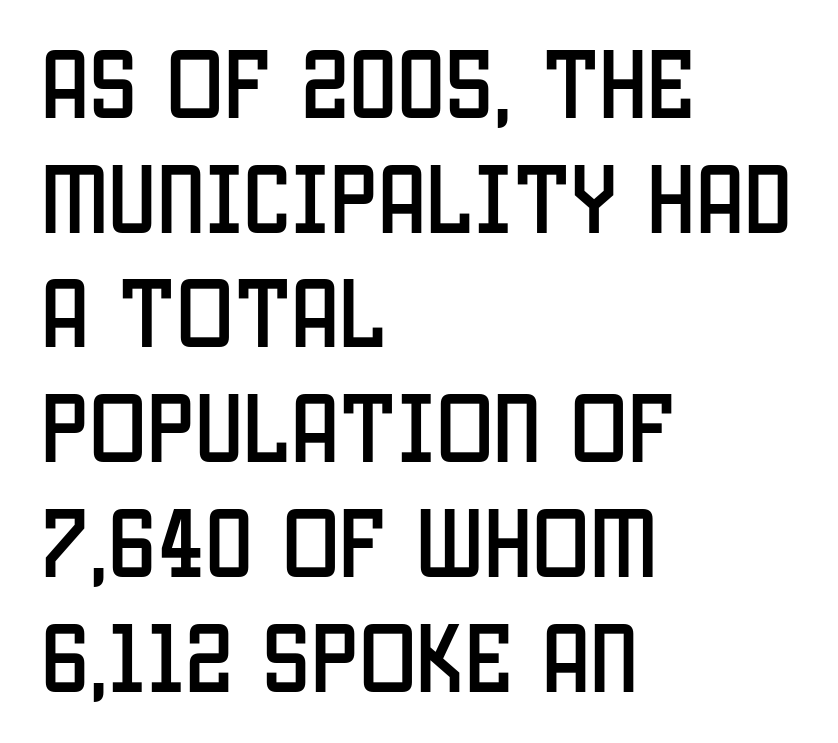
The image shows 77 px condensed sans-serif type, upright; set left-aligned, normal line spacing (1.49x), normal letter spacing, not underlined; low stroke contrast and a large x-height.
